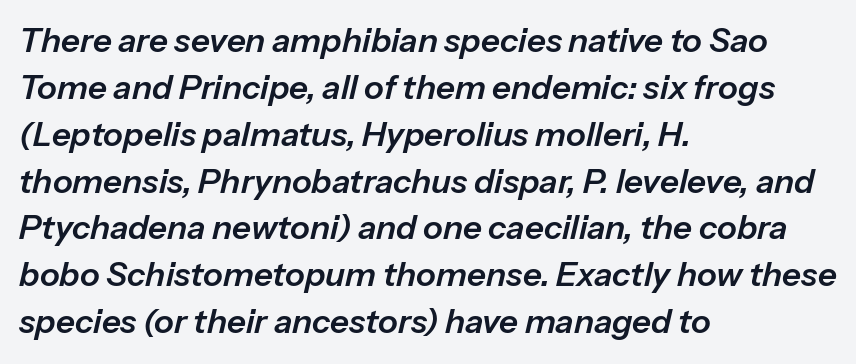
Q: Is the text italic (slanted)? A: Yes, it leans right by about 13 degrees.
Q: Is the text underlined? A: No.
Q: How is the paragraph aligned? A: Left-aligned.
Q: Is the spacing between letters normal or unusually wide? A: Normal.
Q: Is the spacing between lines tight, normal or loose? A: Normal.
Q: Width (condensed, normal, or wide)? A: Normal.
Q: Stroke contrast? A: Low.
Q: x-height? A: Medium.
Q: Monospaced? A: No.
